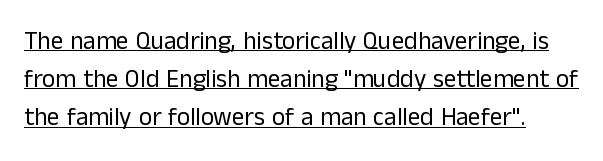
The space between consecutive lines is moderate. Is the letter spacing exaggerated? No — it looks like the ordinary default. This sample carries an underscore along the baseline area. The letters stand upright; this is a roman face. Weight: in the light-to-regular range.
